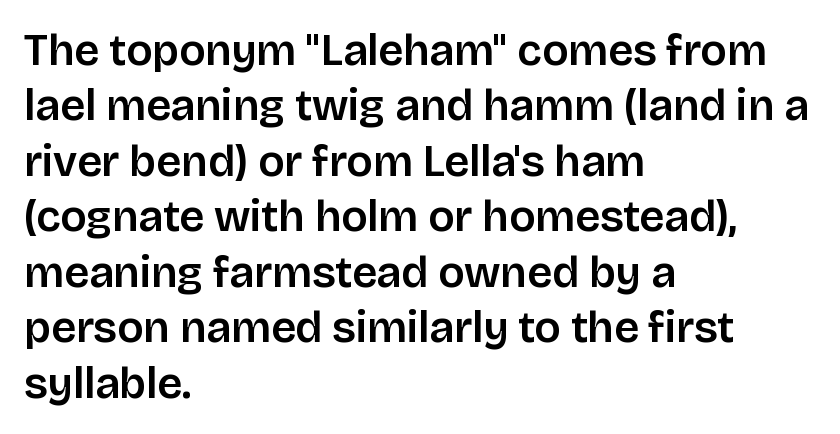
The image shows 44 px sans-serif type, upright; set left-aligned, normal line spacing (1.26x), normal letter spacing, not underlined; low stroke contrast and a large x-height.
